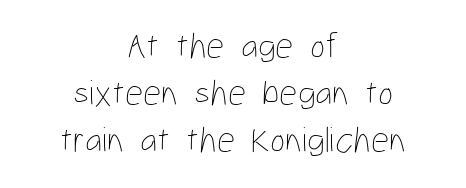
The image shows 36 px thin, condensed type, upright; set centered, normal line spacing (1.31x), normal letter spacing, not underlined; low stroke contrast and a medium x-height.
